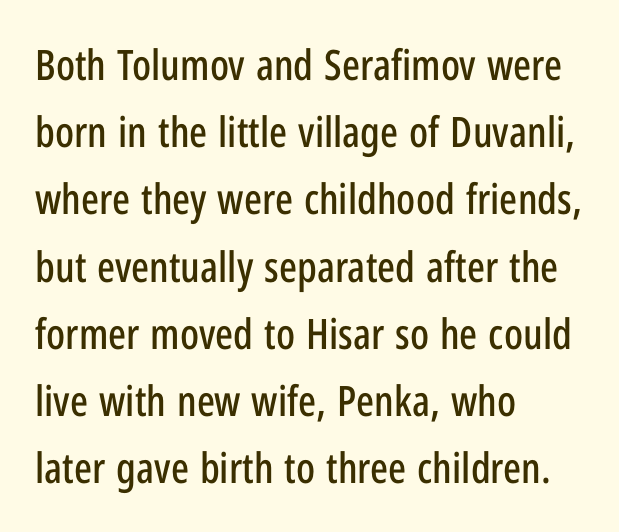
Q: Is the text italic (slanted)? A: No, it is upright.
Q: Is the typeface a serif or a sans-serif typeface? A: Sans-serif.
Q: Is the text underlined? A: No.
Q: How is the paragraph aligned? A: Left-aligned.
Q: Is the spacing between letters normal or unusually wide? A: Normal.
Q: Is the spacing between lines tight, normal or loose? A: Normal.
Q: Width (condensed, normal, or wide)? A: Condensed.
Q: Stroke contrast? A: Low.
Q: x-height? A: Medium.
Q: Monospaced? A: No.
